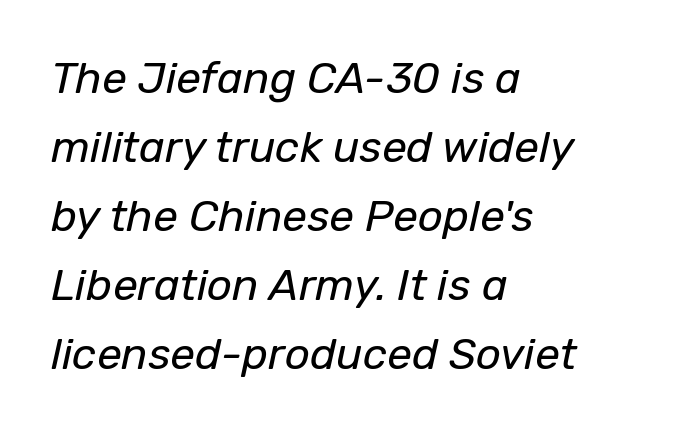
Q: Is the text bold? A: No.
Q: Is the text italic (slanted)? A: Yes, it leans right by about 12 degrees.
Q: Is the text underlined? A: No.
Q: How is the paragraph aligned? A: Left-aligned.
Q: Is the spacing between letters normal or unusually wide? A: Normal.
Q: Is the spacing between lines tight, normal or loose? A: Normal.
Q: Width (condensed, normal, or wide)? A: Normal.
Q: Stroke contrast? A: Low.
Q: x-height? A: Medium.
Q: Monospaced? A: No.
